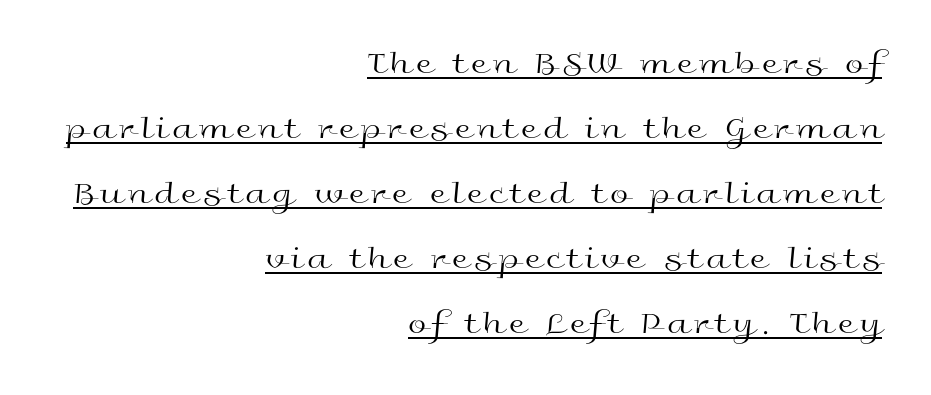
Each letter's strokes conclude bluntly, with no projecting serifs. Each letter keeps its own natural width here, so spacing adapts to shape. If you drew a ruler down the right edge, every line would touch it. Students, observe: this is what heavily led, spacious text looks like. Is this a heavy cut? Hardly; it is regular or lighter.
